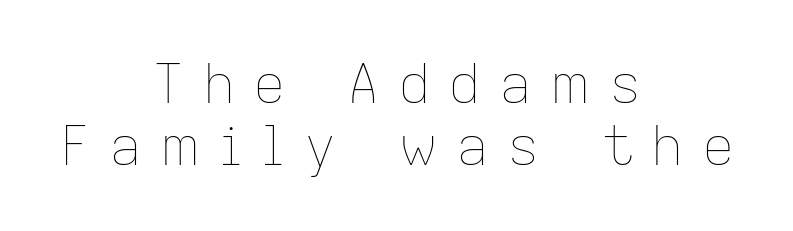
The letters are spread apart with noticeably loose tracking. Tall strokes in this sample are plumb rather than angled. The specimen omits any rule beneath the text block's lines. The passage shown is typed in a proportional face where columns would drift. Leading is clearly below the norm, producing a dense column.
